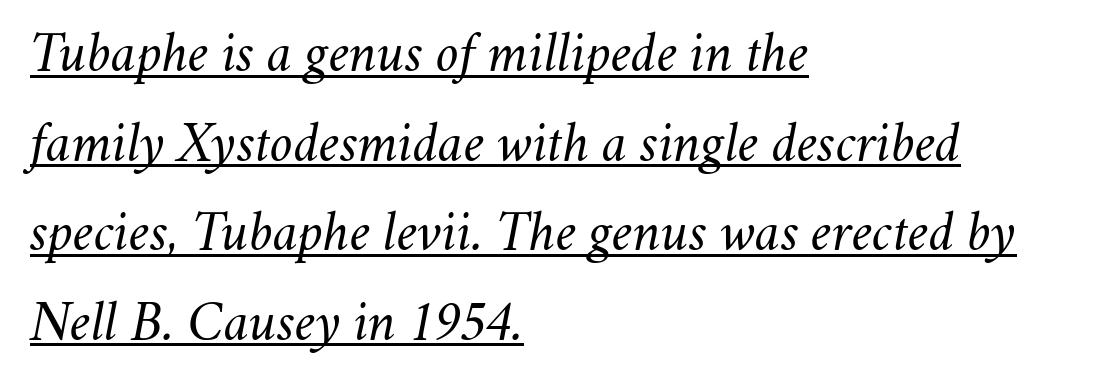
Nothing heavy about these letters — not bold at all. Every row of glyphs begins at an identical x-position on the left. The rendering keeps characters at their native spacing. Proportional: the letters do not fall into vertical columns.
